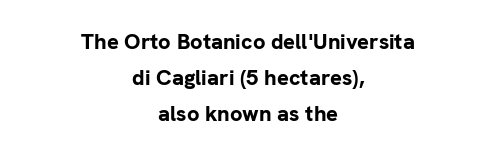
The whitespace from short lines is split evenly between both sides. The space beneath each line is pristine and unruled. Interline gaps are of average width in this sample. The font's upright variant was chosen for this text. Each word holds together tightly as a unit, with standard inter-letter gaps.
